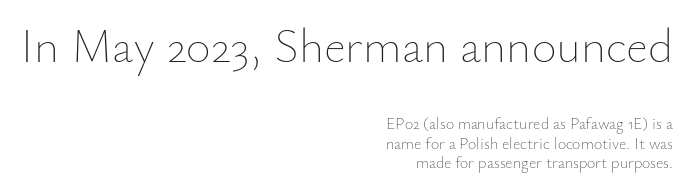
{"italic": "no", "bold": "no", "weight": "thin", "width": "normal", "stroke_contrast": "low", "x_height": "small", "monospaced": "no", "underline": "no", "align": "right", "line_spacing_ratio": 1.21, "letter_spacing": "normal", "letter_spacing_em": 0.0, "larger_block": "first", "size_ratio": 3.0, "glyph_px": 48}
